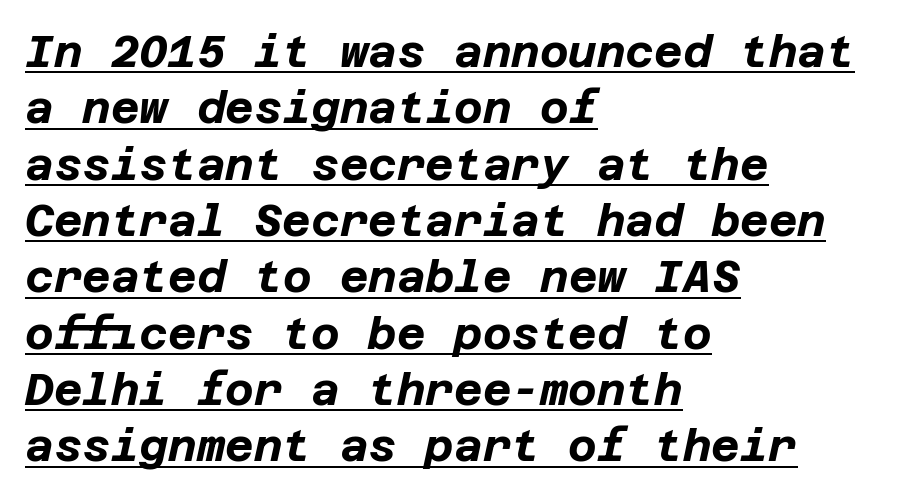
The image shows 44 px bold type, italic (leaning right); set left-aligned, normal line spacing (1.28x), normal letter spacing, underlined; low stroke contrast and a large x-height.
